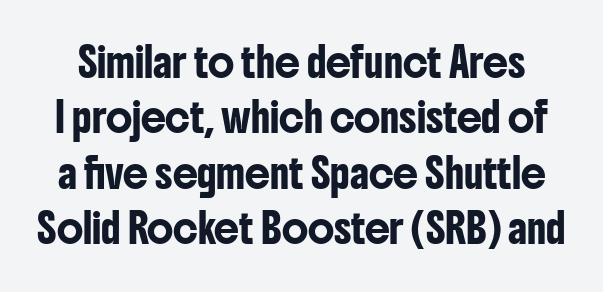
{"serif": "no", "italic": "no", "width": "condensed", "stroke_contrast": "low", "x_height": "medium", "monospaced": "no", "underline": "no", "line_spacing": "loose", "line_spacing_ratio": 1.98, "letter_spacing": "normal", "letter_spacing_em": 0.0, "glyph_px": 28}
